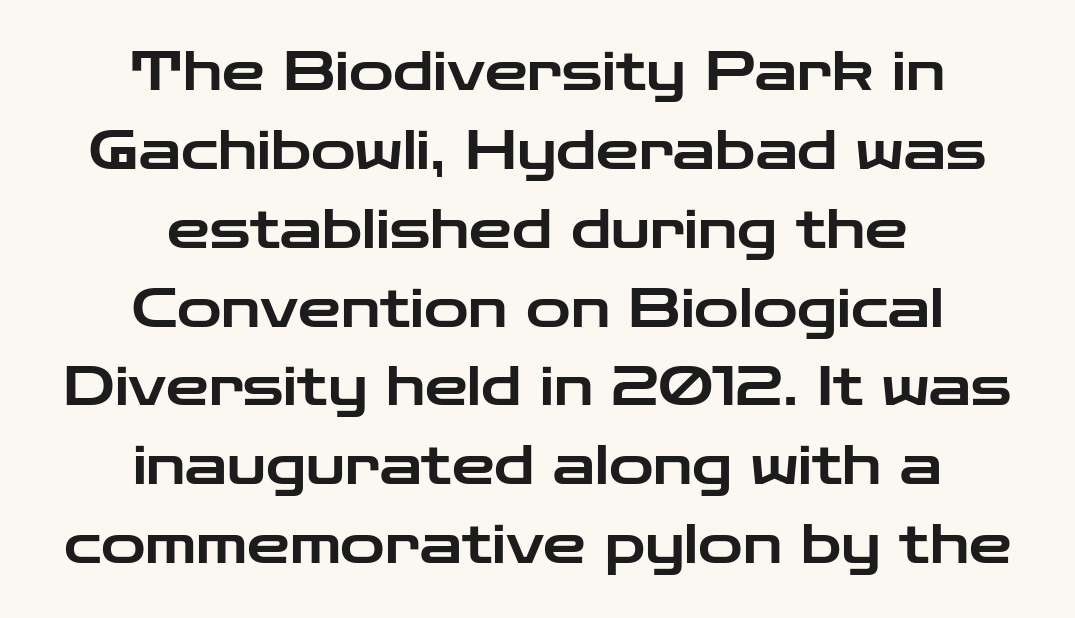
{"serif": "no", "italic": "no", "width": "wide", "stroke_contrast": "low", "x_height": "medium", "monospaced": "no", "underline": "no", "align": "center", "line_spacing": "normal", "line_spacing_ratio": 1.46, "letter_spacing": "normal", "letter_spacing_em": 0.0, "glyph_px": 54}
